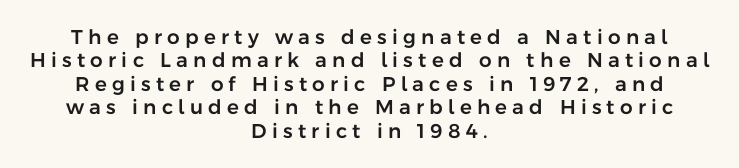
The image shows 20 px text type, upright; set centered, line spacing 1.17x, unusually wide letter spacing (+0.26 em), not underlined.
